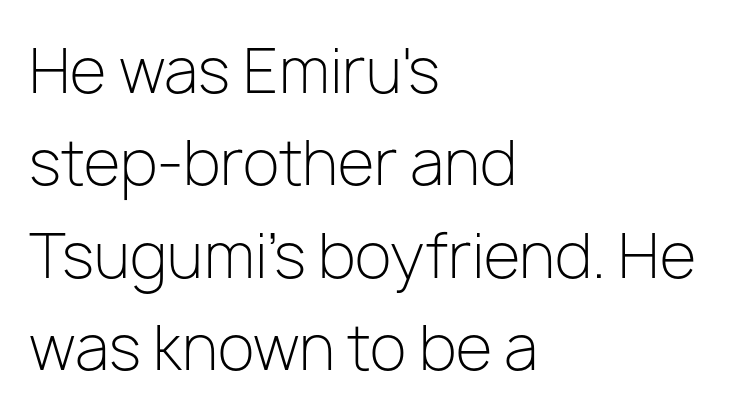
{"serif": "no", "italic": "no", "bold": "no", "weight": "light", "width": "normal", "stroke_contrast": "low", "x_height": "medium", "monospaced": "no", "underline": "no", "align": "left", "line_spacing": "normal", "line_spacing_ratio": 1.54, "letter_spacing": "normal", "letter_spacing_em": 0.0, "glyph_px": 60}
